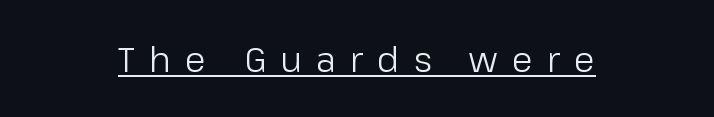
Q: Is the text bold? A: No.
Q: Is the text italic (slanted)? A: No, it is upright.
Q: Is the typeface a serif or a sans-serif typeface? A: Sans-serif.
Q: Is the text underlined? A: Yes.
Q: How is the paragraph aligned? A: Centered.
Q: Is the spacing between letters normal or unusually wide? A: Unusually wide.
Q: Width (condensed, normal, or wide)? A: Normal.
Q: Stroke contrast? A: Low.
Q: x-height? A: Medium.
Q: Monospaced? A: No.
